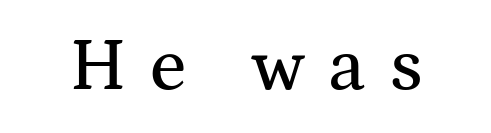
Q: Is the text italic (slanted)? A: No, it is upright.
Q: Is the typeface a serif or a sans-serif typeface? A: Serif.
Q: Is the text underlined? A: No.
Q: Is the spacing between letters normal or unusually wide? A: Unusually wide.
Q: Width (condensed, normal, or wide)? A: Wide.
Q: Stroke contrast? A: Medium.
Q: x-height? A: Medium.
Q: Monospaced? A: No.
